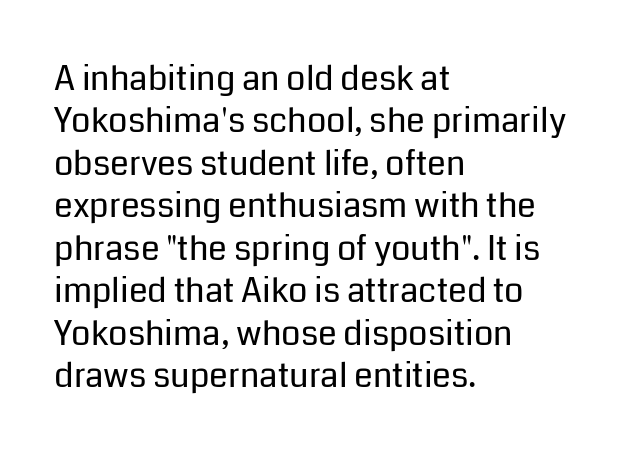
{"serif": "no", "italic": "no", "bold": "no", "weight": "regular", "width": "normal", "stroke_contrast": "low", "x_height": "medium", "monospaced": "no", "underline": "no", "align": "left", "line_spacing": "normal", "line_spacing_ratio": 1.25, "letter_spacing": "normal", "letter_spacing_em": 0.0, "glyph_px": 34}
